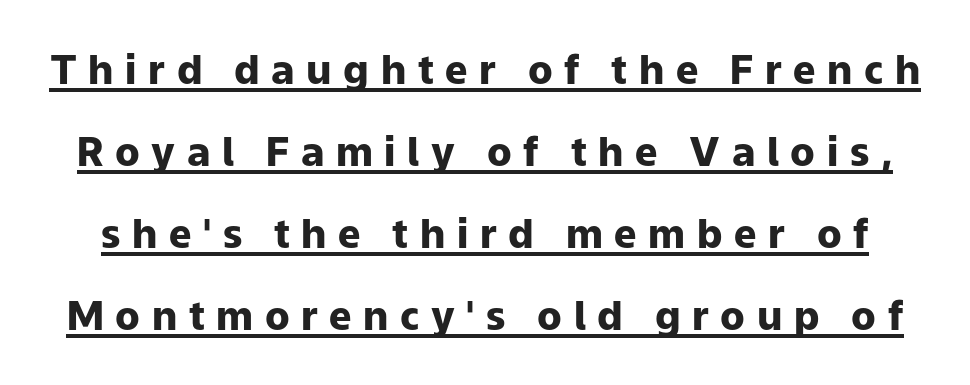
These lines have a slow, spaced-out rhythm from letter to letter. Quick note: underline on. These lines are composed in type without serifs. No italicization has been applied; the sample stays upright.
